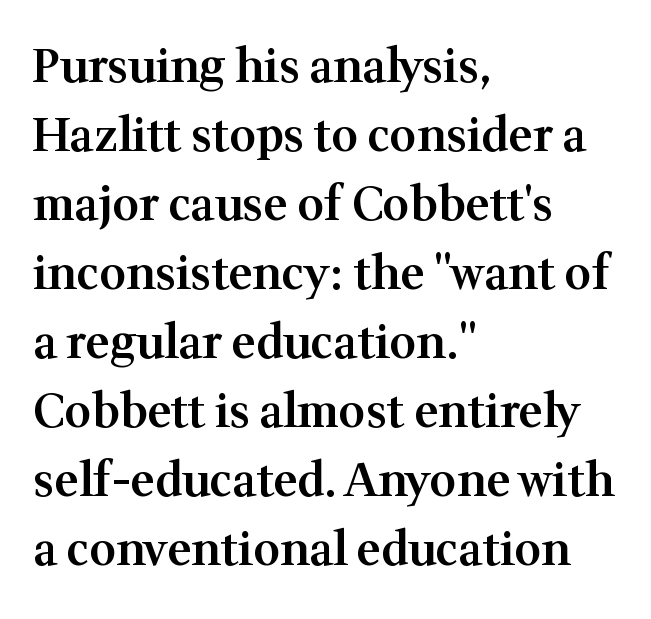
Quick note: underline off. A roman cut, with each character standing at attention. The rendering uses a semibold face; strokes are thickened but not to full bold. Spacing verdict: proportional, widths tailored to each character. What stands out about the letter spacing? Nothing — it is the standard amount. This sample uses a serif face.
